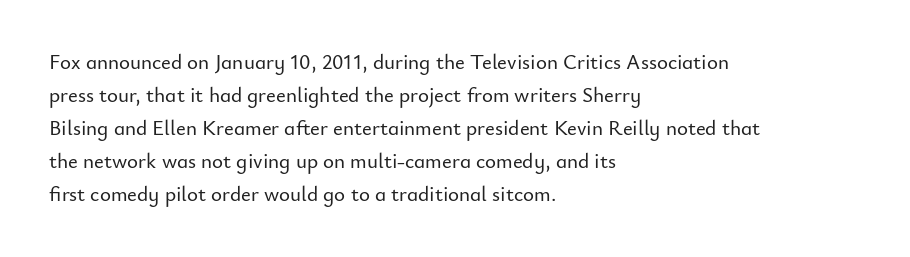
Q: Is the text italic (slanted)? A: No, it is upright.
Q: Is the text underlined? A: No.
Q: How is the paragraph aligned? A: Left-aligned.
Q: Is the spacing between letters normal or unusually wide? A: Normal.
Q: Is the spacing between lines tight, normal or loose? A: Normal.
